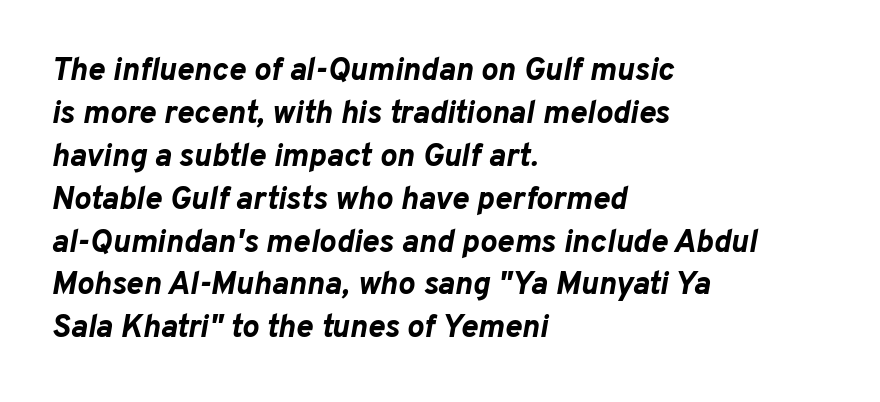
{"italic": "yes", "lean": "right", "slant_degrees": 10, "bold": "yes", "weight": "bold", "width": "normal", "stroke_contrast": "low", "x_height": "medium", "monospaced": "no", "underline": "no", "align": "left", "line_spacing": "normal", "line_spacing_ratio": 1.34, "letter_spacing": "normal", "letter_spacing_em": 0.0, "glyph_px": 32}
